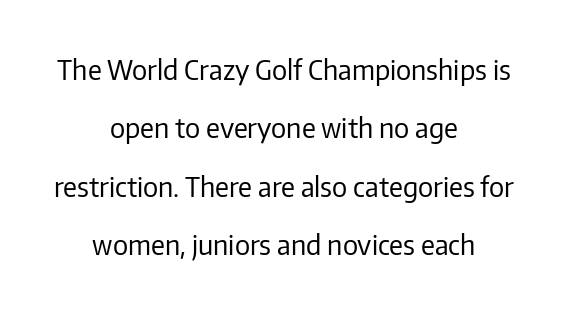
The weight tops out at a normal text grade. Glance below the letters and you will spot only blank space. The face used here is rendered with its standard letterfit. When letters stand straight like this, we call the style roman or upright.
